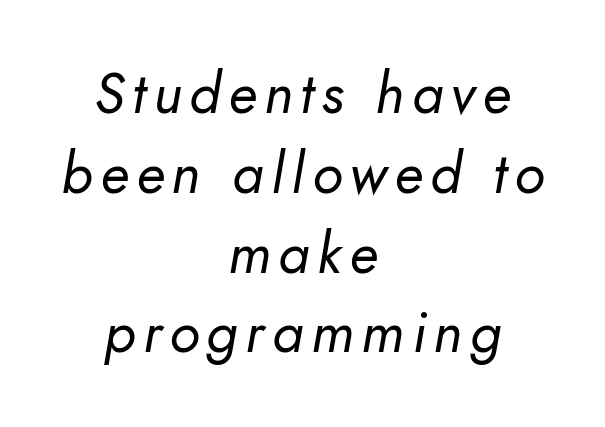
These lines were composed using italics. How would I describe the line gaps? Plain and ordinary. A bare baseline throughout the passage. Note the varied advance widths — an 'i' is clearly narrower than an 'm'. The setting favours the middle, as headings and verse often do. No heavy texture on the line: the type isn't bold.
